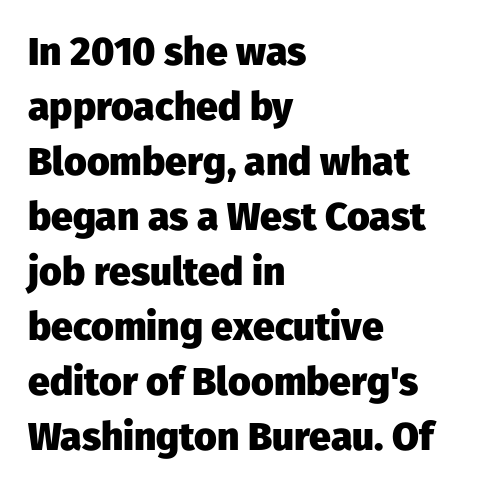
Q: Is the text bold? A: Yes.
Q: Is the text italic (slanted)? A: No, it is upright.
Q: Is the typeface a serif or a sans-serif typeface? A: Sans-serif.
Q: Is the text underlined? A: No.
Q: How is the paragraph aligned? A: Left-aligned.
Q: Is the spacing between letters normal or unusually wide? A: Normal.
Q: Is the spacing between lines tight, normal or loose? A: Normal.
Q: Width (condensed, normal, or wide)? A: Normal.
Q: Stroke contrast? A: Low.
Q: x-height? A: Medium.
Q: Monospaced? A: No.
